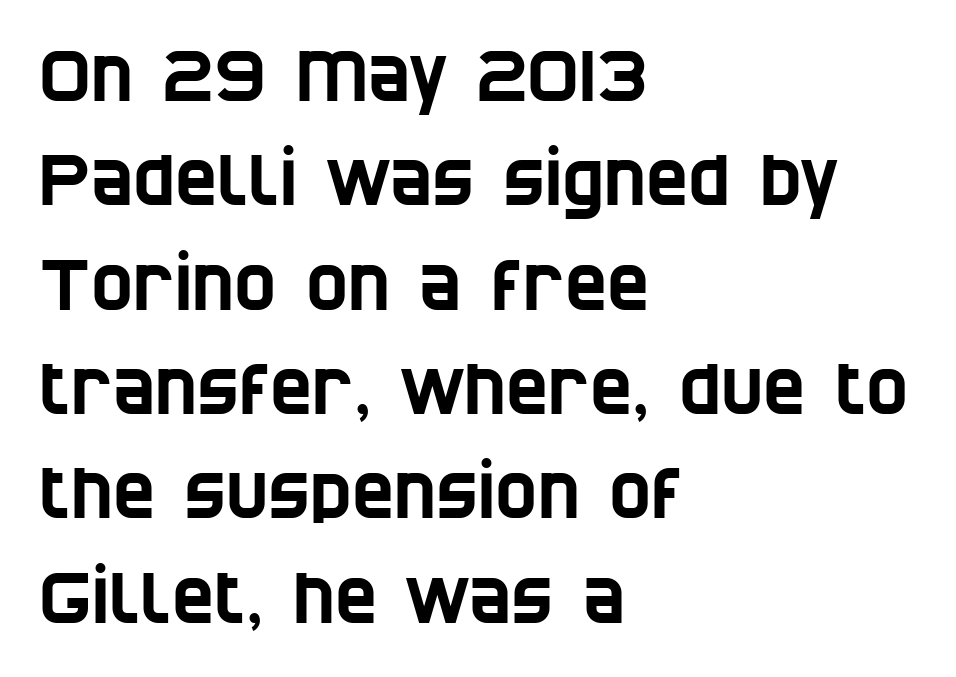
Q: Is the typeface a serif or a sans-serif typeface? A: Sans-serif.
Q: Is the text underlined? A: No.
Q: How is the paragraph aligned? A: Left-aligned.
Q: Is the spacing between letters normal or unusually wide? A: Normal.
Q: Is the spacing between lines tight, normal or loose? A: Normal.
Q: Width (condensed, normal, or wide)? A: Condensed.
Q: Stroke contrast? A: Low.
Q: x-height? A: Large.
Q: Monospaced? A: No.
